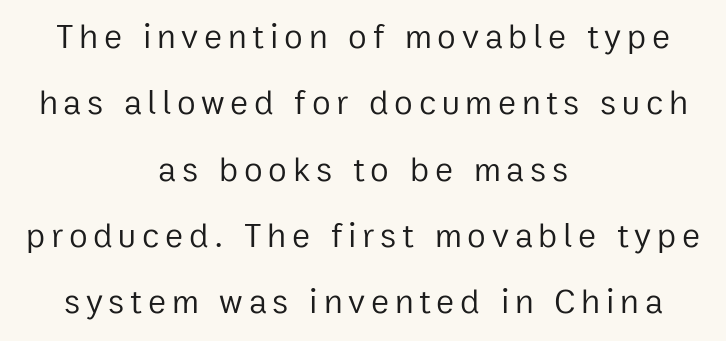
Q: Is the text bold? A: No.
Q: Is the text italic (slanted)? A: No, it is upright.
Q: Is the typeface a serif or a sans-serif typeface? A: Sans-serif.
Q: Is the text underlined? A: No.
Q: How is the paragraph aligned? A: Centered.
Q: Is the spacing between lines tight, normal or loose? A: Loose.
Q: Width (condensed, normal, or wide)? A: Normal.
Q: Stroke contrast? A: Low.
Q: x-height? A: Medium.
Q: Monospaced? A: No.
